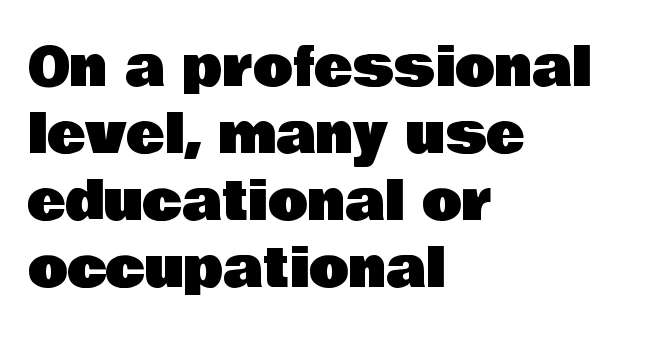
{"serif": "no", "italic": "no", "width": "normal", "stroke_contrast": "low", "x_height": "large", "monospaced": "no", "underline": "no", "align": "left", "line_spacing": "normal", "line_spacing_ratio": 1.29, "letter_spacing": "normal", "letter_spacing_em": 0.0, "glyph_px": 52}
